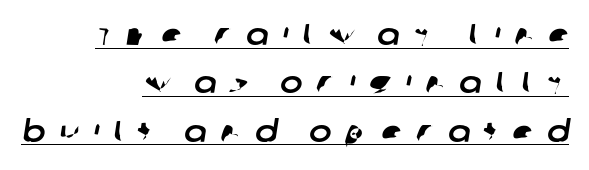
The image shows 30 px sans-serif type; set right-aligned, normal line spacing (1.61x), unusually wide letter spacing (+0.46 em), underlined; low stroke contrast and a large x-height.
